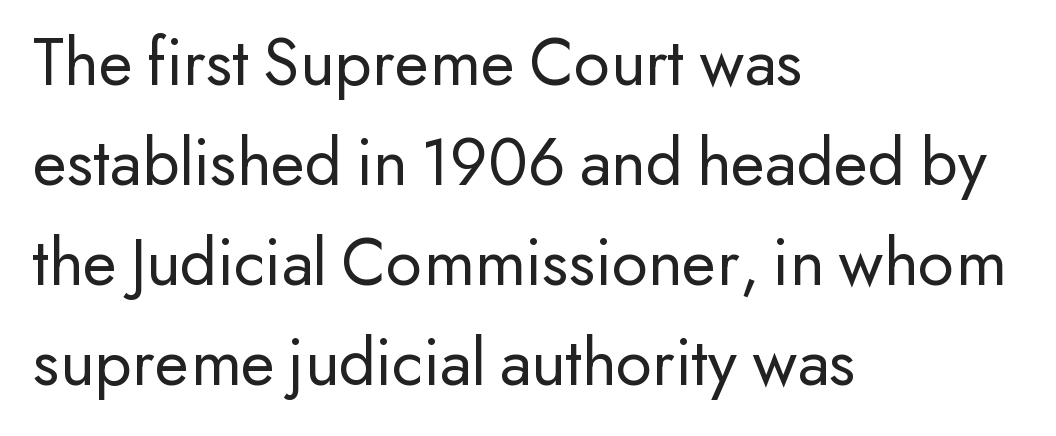
Q: Is the text bold? A: No.
Q: Is the text italic (slanted)? A: No, it is upright.
Q: Is the typeface a serif or a sans-serif typeface? A: Sans-serif.
Q: Is the text underlined? A: No.
Q: How is the paragraph aligned? A: Left-aligned.
Q: Is the spacing between letters normal or unusually wide? A: Normal.
Q: Is the spacing between lines tight, normal or loose? A: Normal.
Q: Width (condensed, normal, or wide)? A: Normal.
Q: Stroke contrast? A: Low.
Q: x-height? A: Small.
Q: Monospaced? A: No.
